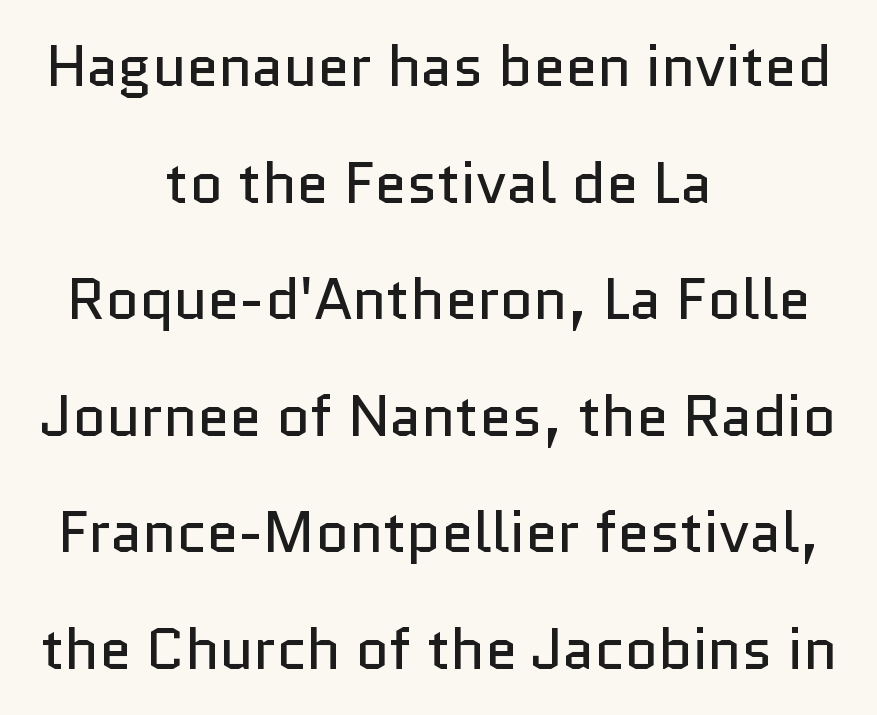
The image shows 58 px regular-weight sans-serif type, upright; set centered, loose line spacing (2.01x), normal letter spacing, not underlined; low stroke contrast and a medium x-height.
